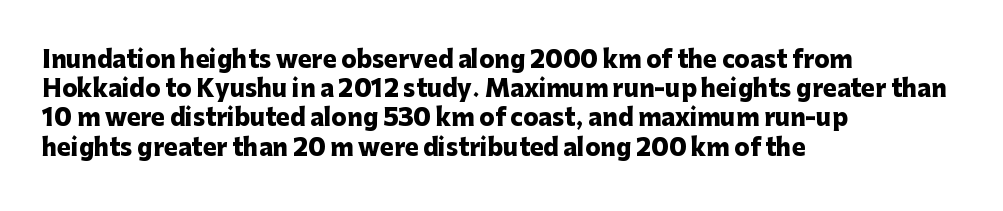
Q: Is the text bold? A: Yes.
Q: Is the text italic (slanted)? A: No, it is upright.
Q: Is the text underlined? A: No.
Q: How is the paragraph aligned? A: Left-aligned.
Q: Is the spacing between letters normal or unusually wide? A: Normal.
Q: Is the spacing between lines tight, normal or loose? A: Normal.
